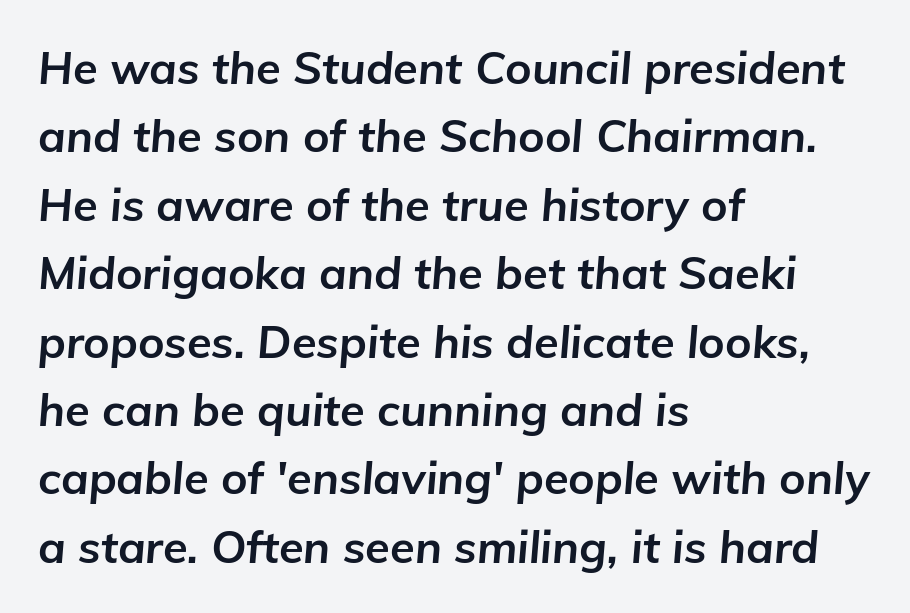
{"italic": "yes", "lean": "right", "slant_degrees": 5, "bold": "yes", "weight": "bold", "width": "normal", "stroke_contrast": "low", "x_height": "medium", "monospaced": "no", "underline": "no", "align": "left", "line_spacing": "normal", "line_spacing_ratio": 1.52, "letter_spacing": "normal", "letter_spacing_em": 0.0, "glyph_px": 45}
